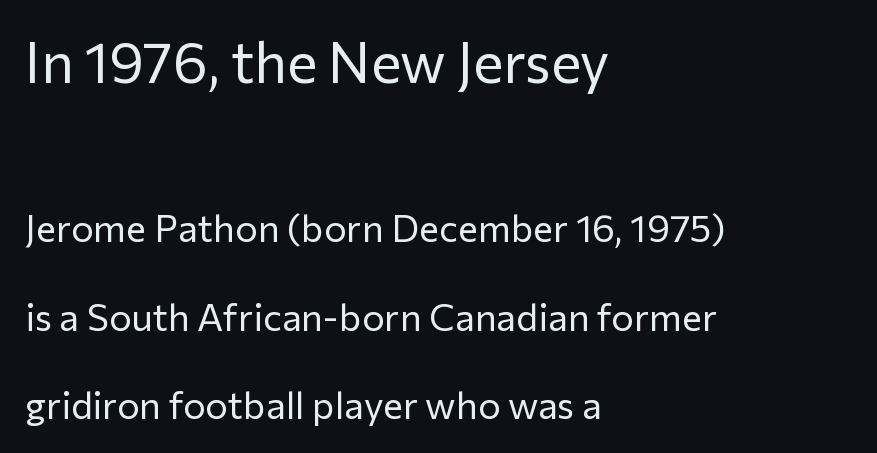
{"serif": "no", "italic": "no", "bold": "no", "weight": "regular", "width": "normal", "stroke_contrast": "low", "x_height": "medium", "monospaced": "no", "underline": "no", "align": "left", "line_spacing": "loose", "line_spacing_ratio": 2.33, "letter_spacing": "normal", "letter_spacing_em": 0.0, "larger_block": "first", "size_ratio": 1.5, "glyph_px": 57}
